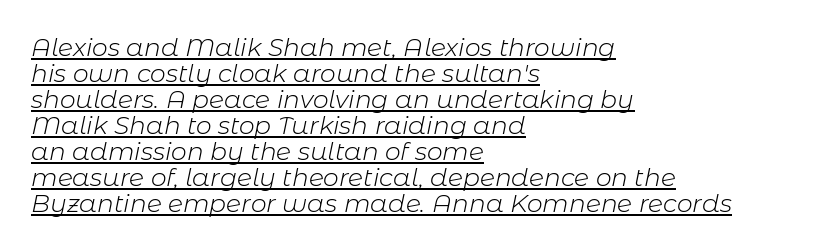
Q: Is the text bold? A: No.
Q: Is the text italic (slanted)? A: Yes, it leans right by about 11 degrees.
Q: Is the text underlined? A: Yes.
Q: How is the paragraph aligned? A: Left-aligned.
Q: Is the spacing between letters normal or unusually wide? A: Normal.
Q: Is the spacing between lines tight, normal or loose? A: Tight.
